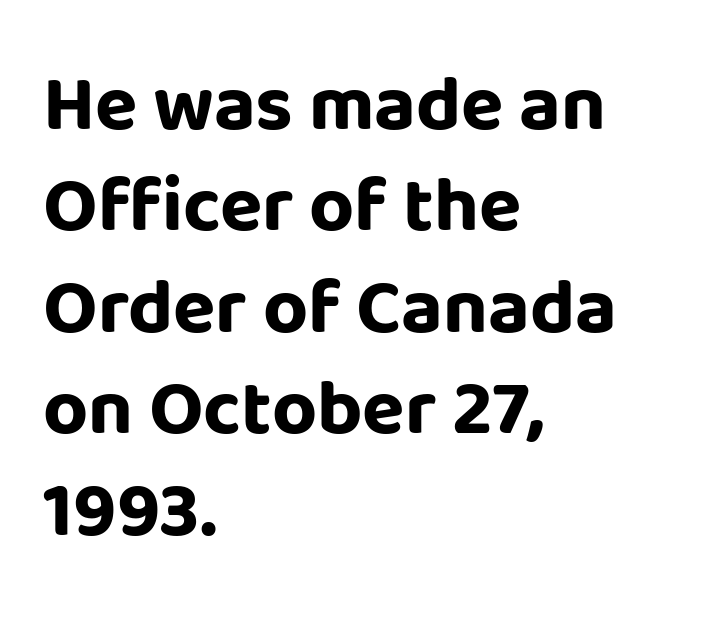
The passage shown is typeset with a sans-serif family. All the whitespace from short lines collects on the right. Interline gaps are of average width in this sample. Caption: standard tracking, unaltered.
